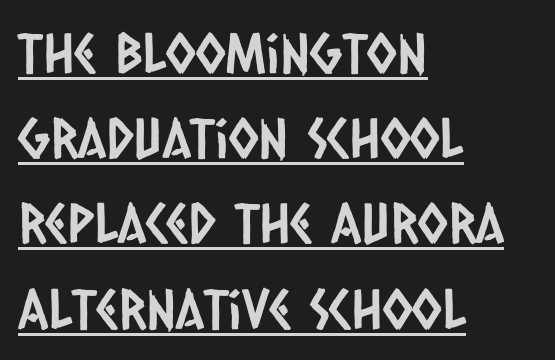
The image shows 55 px condensed sans-serif type; set left-aligned, normal line spacing (1.55x), normal letter spacing, underlined; low stroke contrast and a large x-height.
